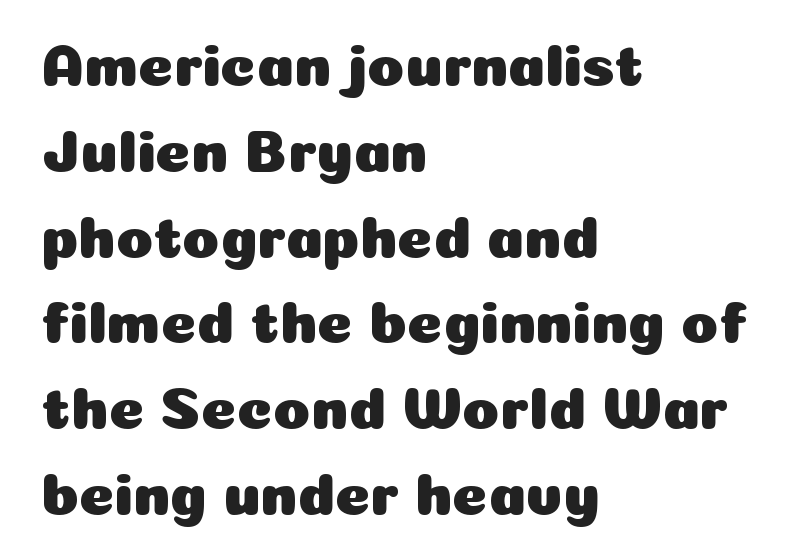
The image shows 60 px sans-serif type, upright; set left-aligned, normal line spacing (1.43x), normal letter spacing, not underlined; low stroke contrast and a medium x-height.
